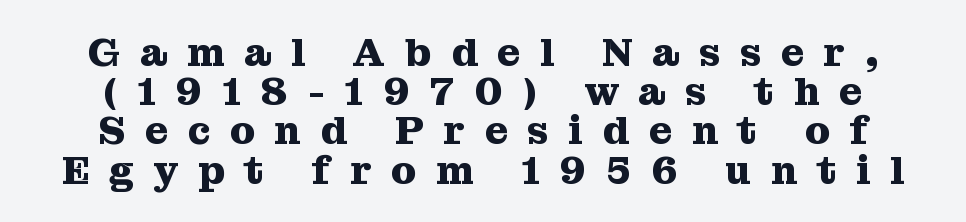
{"serif": "yes", "italic": "no", "bold": "yes", "weight": "heavy", "width": "normal", "stroke_contrast": "medium", "x_height": "medium", "monospaced": "no", "underline": "no", "align": "center", "line_spacing": "tight", "line_spacing_ratio": 0.98, "letter_spacing": "wide", "letter_spacing_em": 0.49, "glyph_px": 40}
